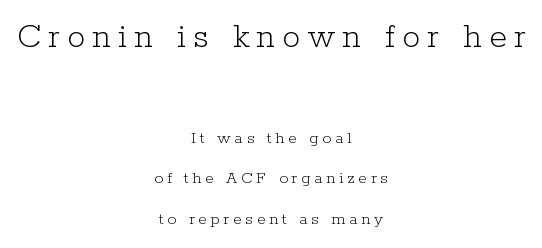
Summary of weight: not heavy and not bold. The passage shown is typed in a proportional face where columns would drift. Typeset on center — no edge is straight. The initial chunk of copy outweighs the following chunk in type size.
